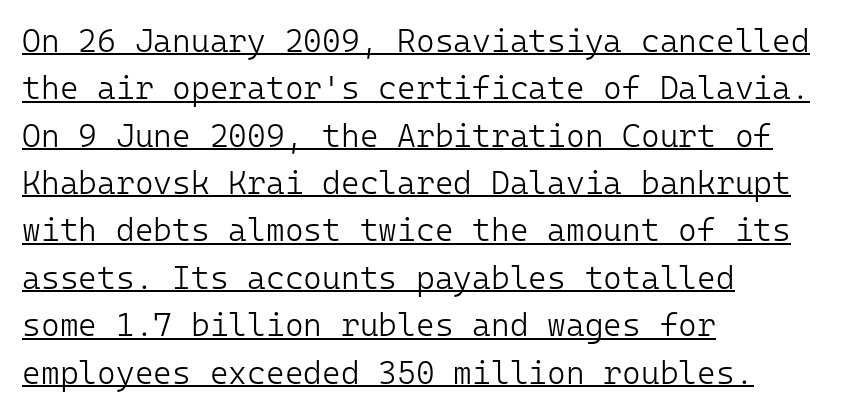
The image shows 32 px light sans-serif type, upright, monospaced; set left-aligned, normal line spacing (1.48x), normal letter spacing, underlined; low stroke contrast and a medium x-height.
